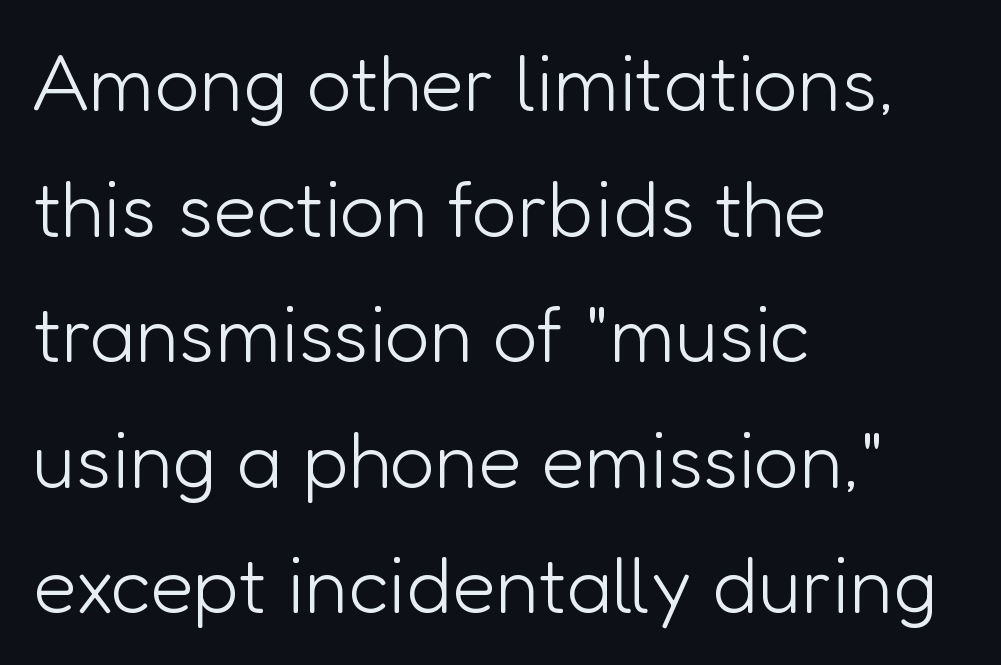
The line texture is even and compact thanks to regular tracking. Each stroke keeps to a modest, everyday thickness or less. The letters stand straight up with perfectly vertical stems. In terms of leading, this rendering sits right in the middle.
